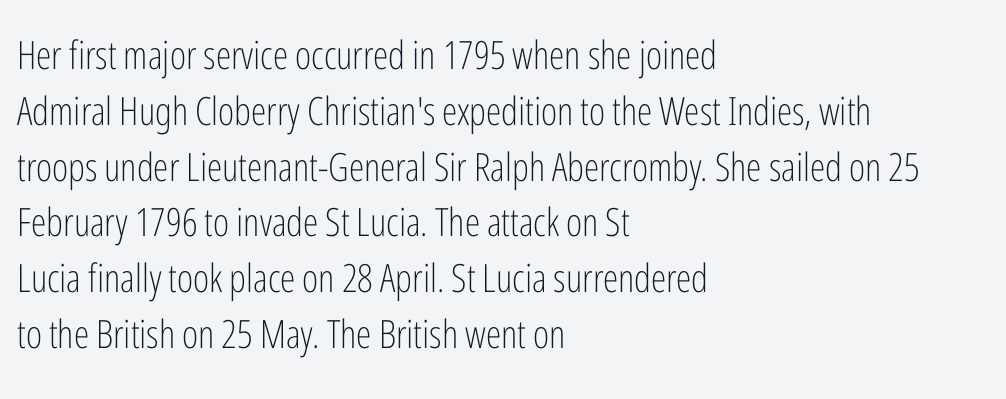
{"serif": "no", "italic": "no", "bold": "no", "weight": "light", "width": "condensed", "stroke_contrast": "low", "x_height": "medium", "monospaced": "no", "underline": "no", "align": "left", "line_spacing": "normal", "line_spacing_ratio": 1.43, "letter_spacing": "normal", "letter_spacing_em": 0.0, "glyph_px": 39}
